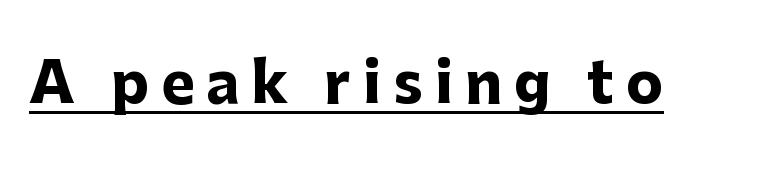
The image shows 56 px heavy sans-serif type, upright; set unusually wide letter spacing (+0.22 em), underlined; low stroke contrast and a medium x-height.
